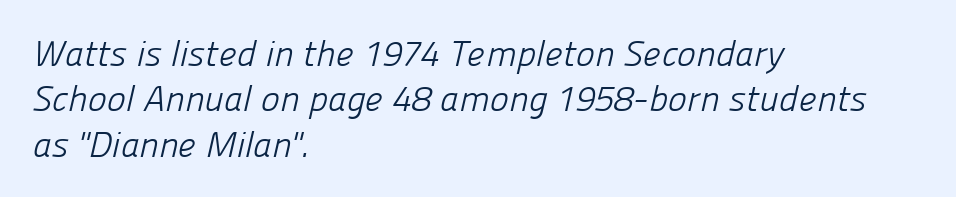
The image shows 36 px light sans-serif type; set left-aligned, normal line spacing (1.26x), normal letter spacing, not underlined; low stroke contrast and a medium x-height.
